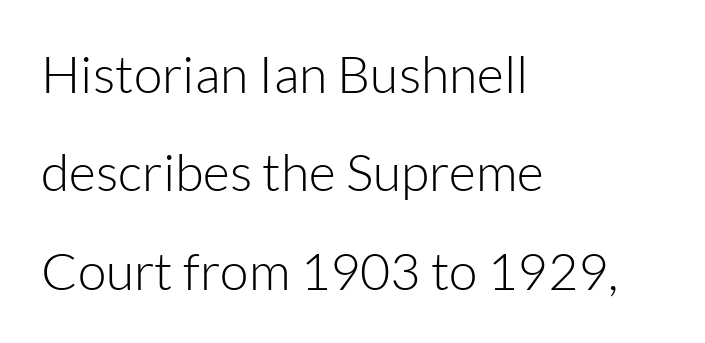
Q: Is the text bold? A: No.
Q: Is the text italic (slanted)? A: No, it is upright.
Q: Is the typeface a serif or a sans-serif typeface? A: Sans-serif.
Q: Is the text underlined? A: No.
Q: How is the paragraph aligned? A: Left-aligned.
Q: Is the spacing between letters normal or unusually wide? A: Normal.
Q: Width (condensed, normal, or wide)? A: Normal.
Q: Stroke contrast? A: Low.
Q: x-height? A: Medium.
Q: Monospaced? A: No.
